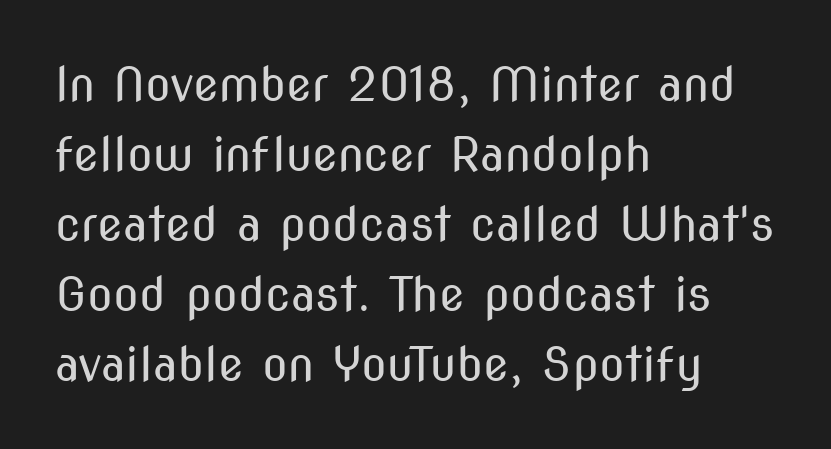
The image shows 47 px regular-weight, condensed sans-serif type, upright; set left-aligned, normal line spacing (1.49x), normal letter spacing, not underlined; medium stroke contrast and a medium x-height.
